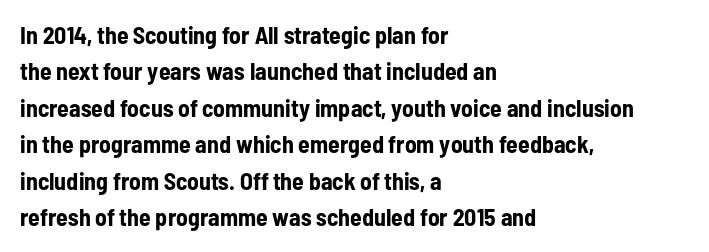
The designer left line spacing at the default. The horizontal fit of the characters is conventional and even. The specimen reads as upright at a glance. The passage shown is not underscored anywhere. The letters are bold, with thick, heavy strokes.
